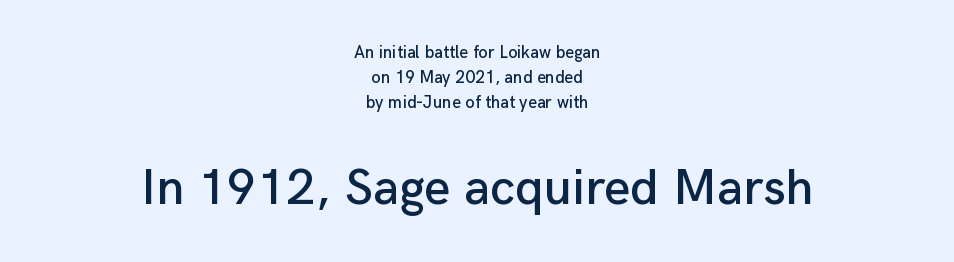
{"serif": "no", "italic": "no", "width": "normal", "stroke_contrast": "low", "x_height": "medium", "monospaced": "no", "underline": "no", "align": "center", "line_spacing": "normal", "line_spacing_ratio": 1.47, "letter_spacing": "normal", "letter_spacing_em": 0.0, "larger_block": "second", "size_ratio": 3.0, "glyph_px": 51}
